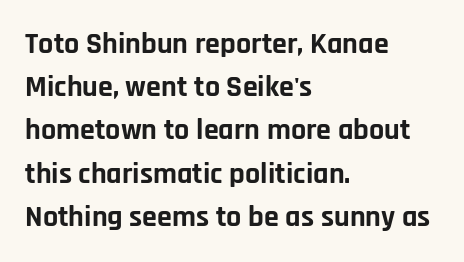
Q: Is the text bold? A: Yes.
Q: Is the text italic (slanted)? A: No, it is upright.
Q: Is the typeface a serif or a sans-serif typeface? A: Sans-serif.
Q: Is the text underlined? A: No.
Q: How is the paragraph aligned? A: Left-aligned.
Q: Is the spacing between letters normal or unusually wide? A: Normal.
Q: Is the spacing between lines tight, normal or loose? A: Normal.
Q: Width (condensed, normal, or wide)? A: Normal.
Q: Stroke contrast? A: Low.
Q: x-height? A: Large.
Q: Monospaced? A: No.
